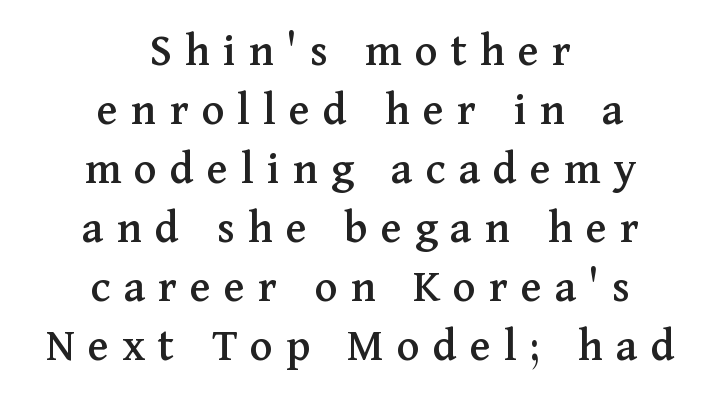
The image shows 48 px serif type, upright; set centered, line spacing 1.23x, unusually wide letter spacing (+0.27 em), not underlined; medium stroke contrast and a medium x-height.
